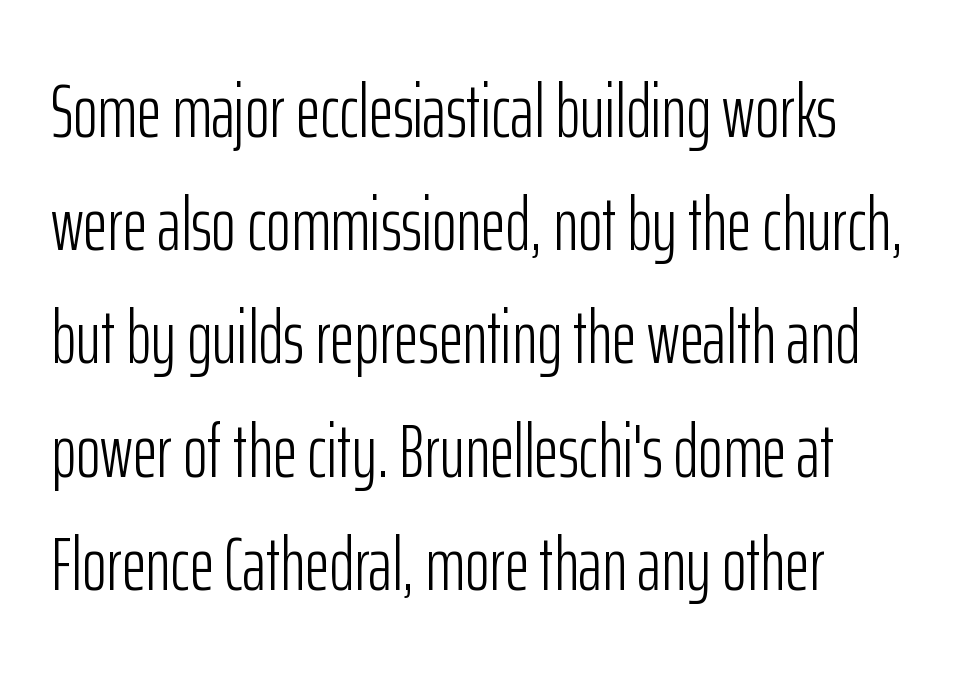
Q: Is the text bold? A: No.
Q: Is the text italic (slanted)? A: No, it is upright.
Q: Is the typeface a serif or a sans-serif typeface? A: Sans-serif.
Q: Is the text underlined? A: No.
Q: Is the spacing between letters normal or unusually wide? A: Normal.
Q: Is the spacing between lines tight, normal or loose? A: Normal.
Q: Width (condensed, normal, or wide)? A: Condensed.
Q: Stroke contrast? A: Low.
Q: x-height? A: Medium.
Q: Monospaced? A: No.
